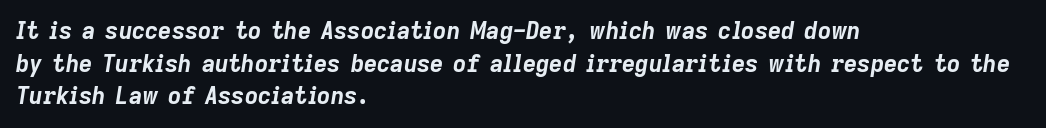
The image shows 23 px bold type, italic (leaning right); set left-aligned, normal line spacing (1.42x), normal letter spacing, not underlined.
